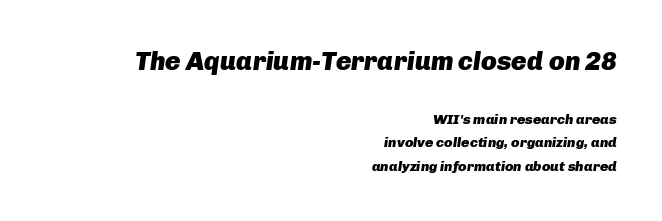
The letters are slanted; this is an italic face. The letterforms sit shoulder to shoulder at normal distance. Words float on clear page, feet unadorned. Leading: standard.
